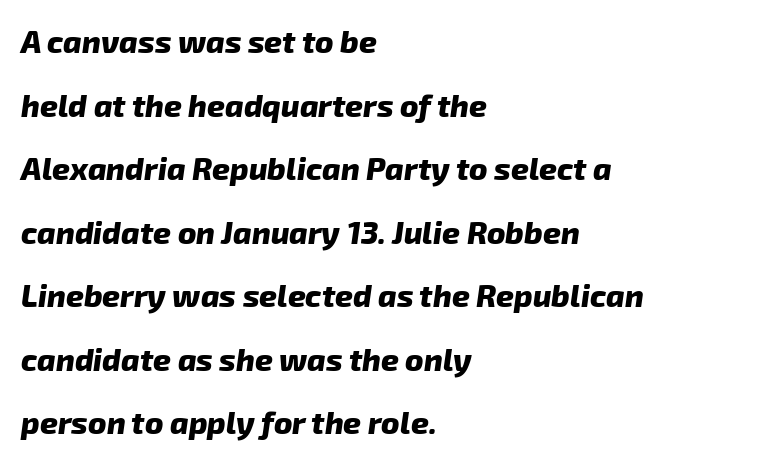
{"serif": "no", "bold": "yes", "weight": "heavy", "width": "normal", "stroke_contrast": "low", "x_height": "medium", "monospaced": "no", "underline": "no", "align": "left", "line_spacing": "loose", "line_spacing_ratio": 2.05, "letter_spacing": "normal", "letter_spacing_em": 0.0, "glyph_px": 31}
